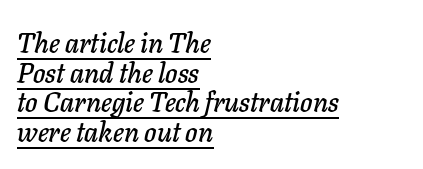
{"italic": "yes", "lean": "right", "slant_degrees": 11, "width": "normal", "stroke_contrast": "low", "x_height": "medium", "monospaced": "no", "underline": "yes", "align": "left", "line_spacing": "tight", "line_spacing_ratio": 1.06, "letter_spacing": "normal", "letter_spacing_em": 0.0, "glyph_px": 28}
